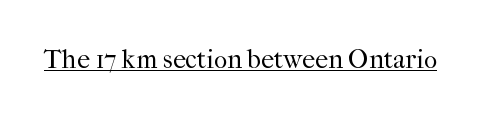
Q: Is the text bold? A: No.
Q: Is the text italic (slanted)? A: No, it is upright.
Q: Is the text underlined? A: Yes.
Q: Is the spacing between letters normal or unusually wide? A: Normal.
